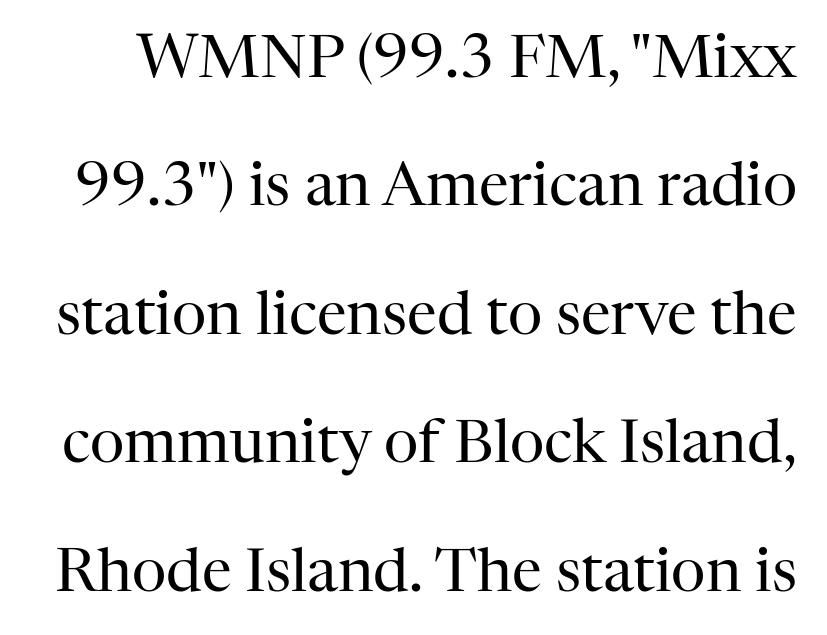
A typesetter would label this face a serif. Italic? Not at all — the glyphs are vertical. Whoever set this chose breathing room over compactness in the vertical rhythm. Vertical stems look standard width or narrower in stroke. Students, note that the glyphs here touch the page at normal intervals.
